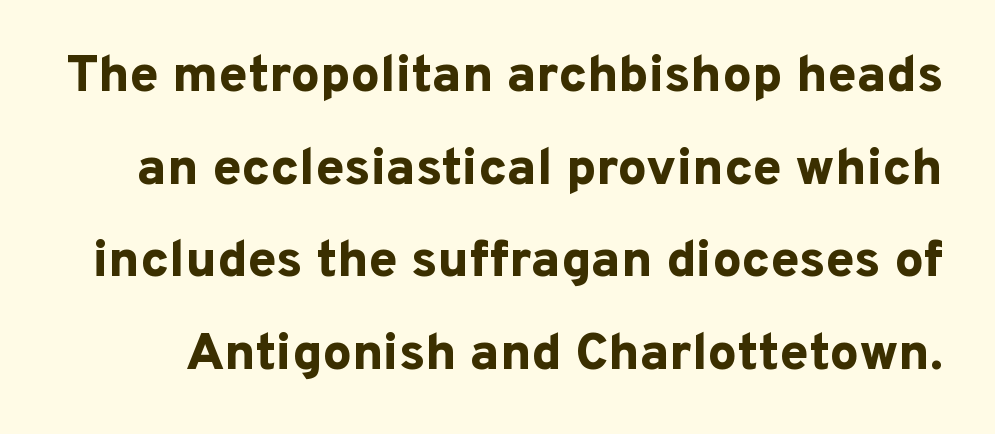
The image shows 52 px bold sans-serif type, upright; set line spacing 1.78x, normal letter spacing, not underlined; low stroke contrast and a medium x-height.
